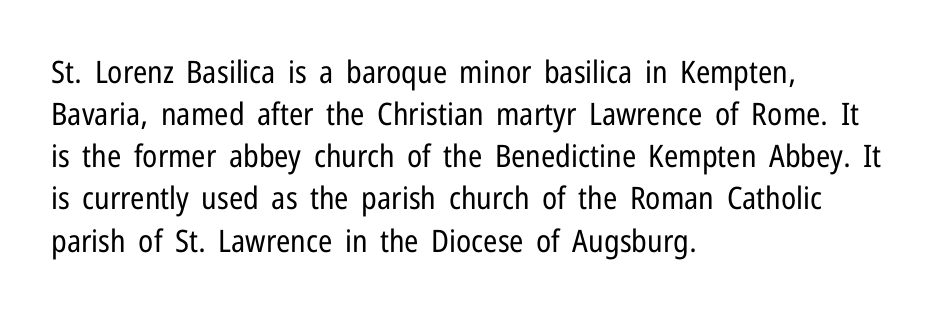
Line spacing here is normal. Is the type heavy? It reads as light-to-regular instead. The foot of each line stays bare and open. The lettering holds an erect, upright posture throughout. Each line starts at the same left margin while the right side varies.
